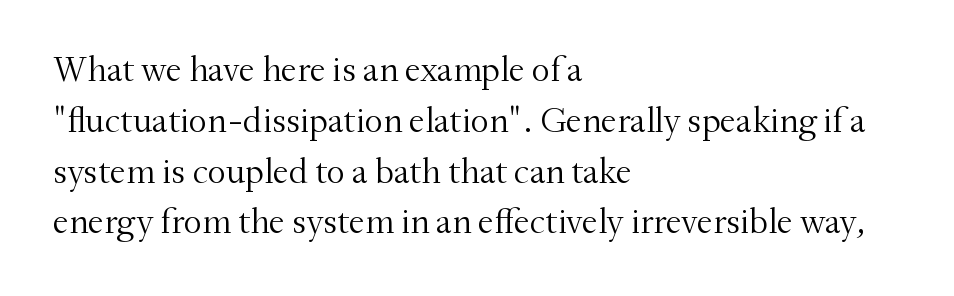
{"serif": "yes", "italic": "no", "bold": "no", "weight": "light", "width": "normal", "stroke_contrast": "medium", "x_height": "small", "monospaced": "no", "underline": "no", "align": "left", "line_spacing": "normal", "line_spacing_ratio": 1.41, "letter_spacing": "normal", "letter_spacing_em": 0.0, "glyph_px": 36}
